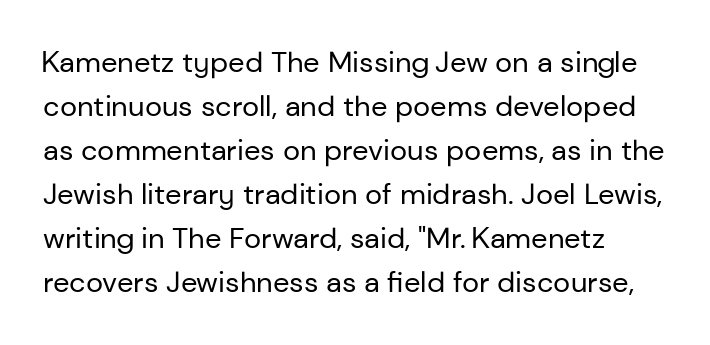
{"serif": "no", "italic": "no", "bold": "no", "weight": "regular", "width": "normal", "stroke_contrast": "low", "x_height": "medium", "monospaced": "no", "underline": "no", "line_spacing": "normal", "line_spacing_ratio": 1.52, "letter_spacing": "normal", "letter_spacing_em": 0.0, "glyph_px": 29}
